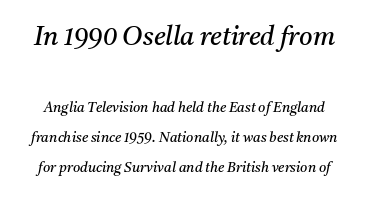
The image shows 26 px text type, italic (leaning right); set loose line spacing (2.13x), normal letter spacing, not underlined; the first (top) block is 1.86x larger.
